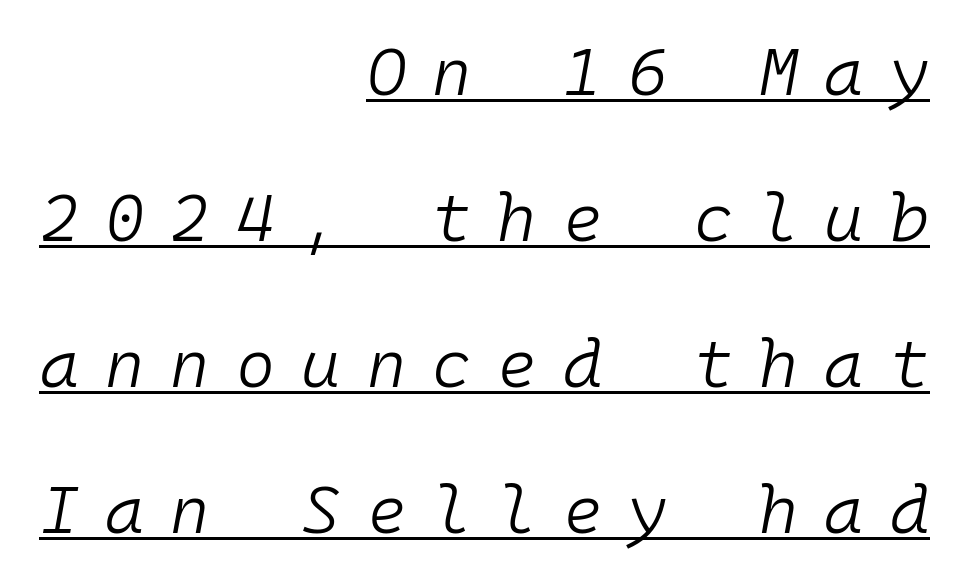
{"italic": "yes", "lean": "right", "slant_degrees": 10, "bold": "no", "weight": "light", "width": "normal", "stroke_contrast": "low", "x_height": "medium", "monospaced": "yes", "underline": "yes", "align": "right", "line_spacing": "loose", "line_spacing_ratio": 2.18, "letter_spacing": "wide", "letter_spacing_em": 0.39, "glyph_px": 67}
